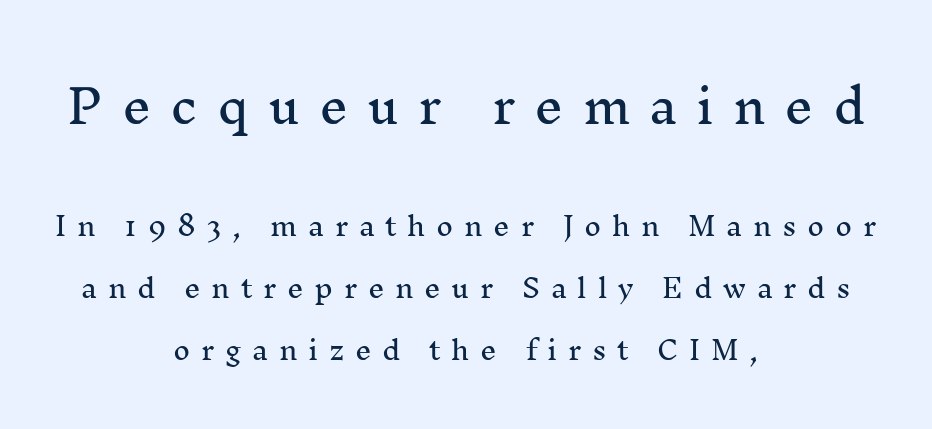
The image shows 46 px serif type, upright; set centered, loose line spacing (2.38x), unusually wide letter spacing (+0.41 em), not underlined; the first (top) block is 1.77x larger; medium stroke contrast and a medium x-height.
